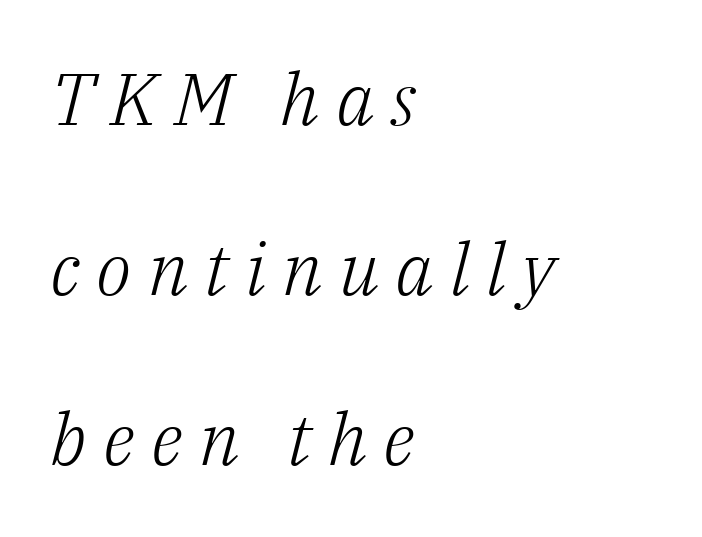
The gaps between neighbouring characters are conspicuously large. The font is comparable to plain body text, perhaps lighter. The space beneath each line is pristine and unruled. Does the copy run flush right? No — it runs flush left. The rendering uses a large line-height, opening up the rows.
